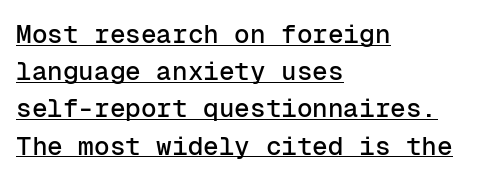
{"italic": "no", "underline": "yes", "align": "left", "line_spacing": "normal", "line_spacing_ratio": 1.43, "letter_spacing": "normal", "letter_spacing_em": 0.0, "glyph_px": 26}
